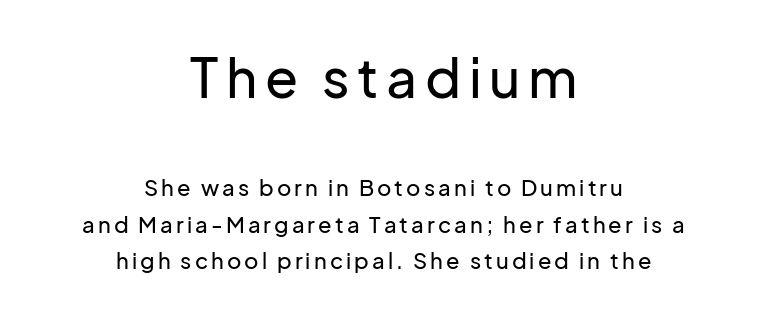
Each letter keeps its own natural width here, so spacing adapts to shape. What kind of face is this? One without serifs — a sans. Between these two stacked blocks, the higher one wins on size. A bare baseline throughout the passage. Successive baselines arrive at the customary interval. Every row of glyphs is offset so its center matches the block's center.
